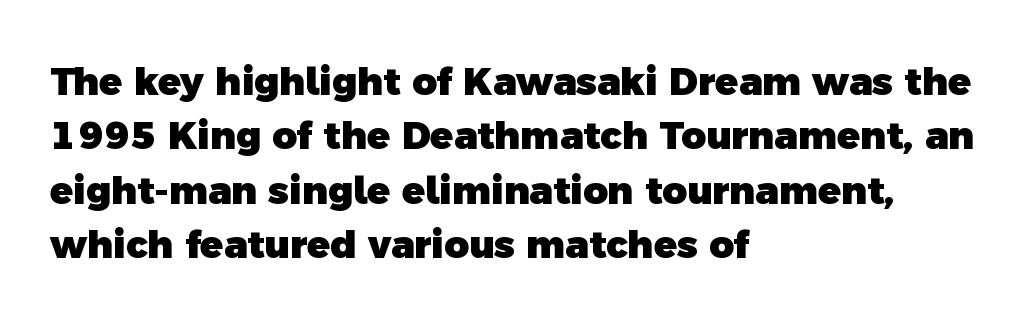
{"serif": "no", "bold": "yes", "weight": "heavy", "width": "normal", "x_height": "medium", "monospaced": "no", "underline": "no", "align": "left", "line_spacing": "normal", "line_spacing_ratio": 1.43, "letter_spacing": "normal", "letter_spacing_em": 0.0, "glyph_px": 38}
